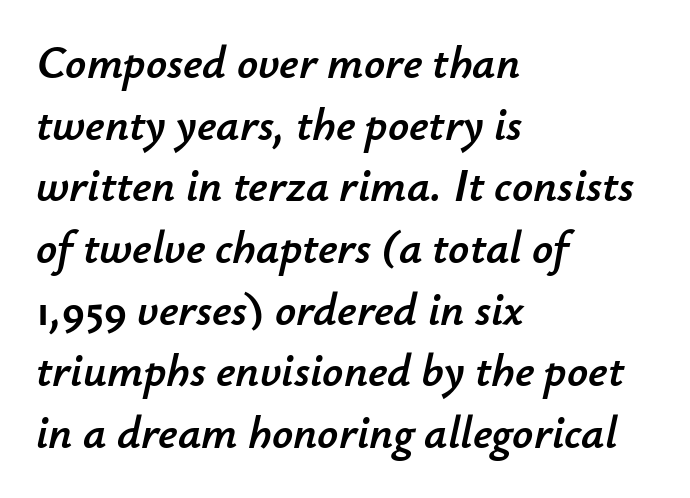
Proportional: the letters do not fall into vertical columns. Caption: multi-line text, flush left, ragged right. Rendered with sloped, italic letterforms. Any mark beneath the type? The region is blank. Normally led — the rows are evenly, conventionally spaced.
